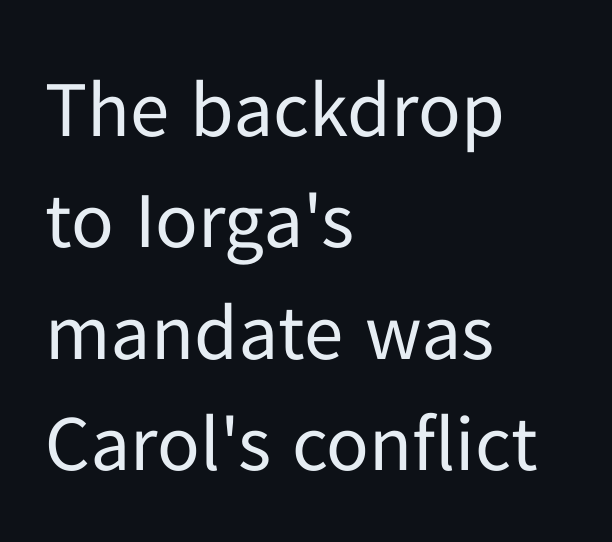
{"serif": "no", "italic": "no", "bold": "no", "weight": "regular", "width": "normal", "stroke_contrast": "low", "x_height": "medium", "monospaced": "no", "underline": "no", "align": "left", "line_spacing": "normal", "line_spacing_ratio": 1.41, "letter_spacing": "normal", "letter_spacing_em": 0.0, "glyph_px": 79}
